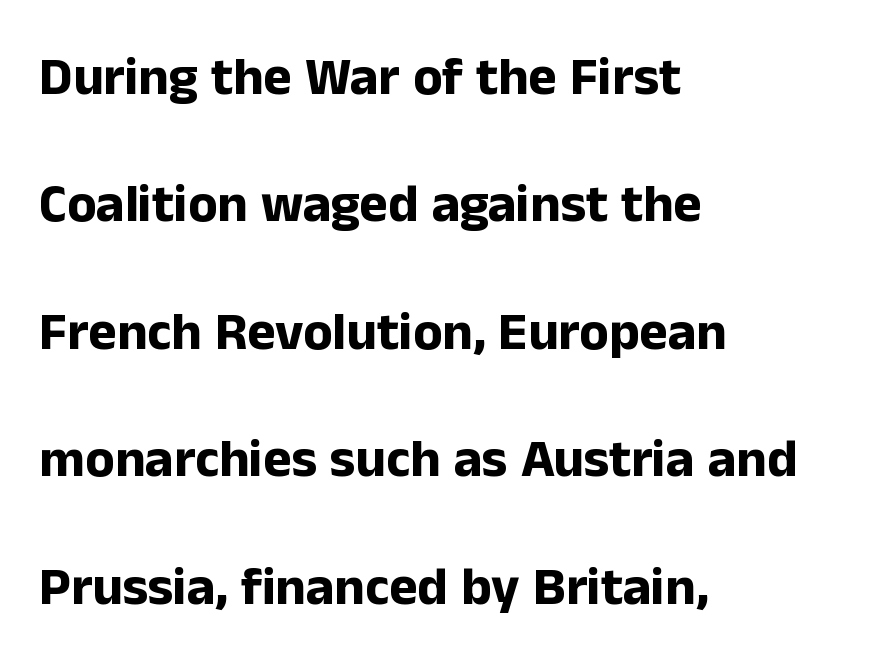
The image shows 54 px bold sans-serif type, upright; set left-aligned, loose line spacing (2.36x), normal letter spacing, not underlined; low stroke contrast and a medium x-height.
